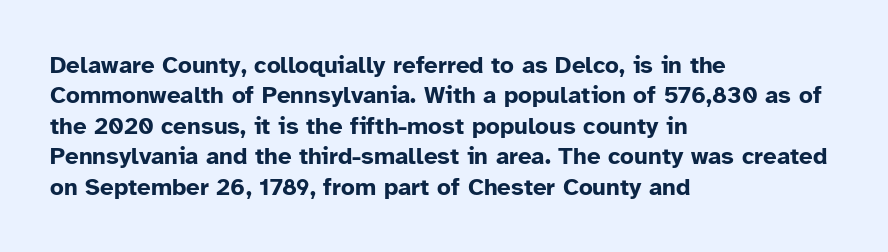
The image shows 24 px bold type, upright; set left-aligned, normal line spacing (1.27x), normal letter spacing, not underlined.
